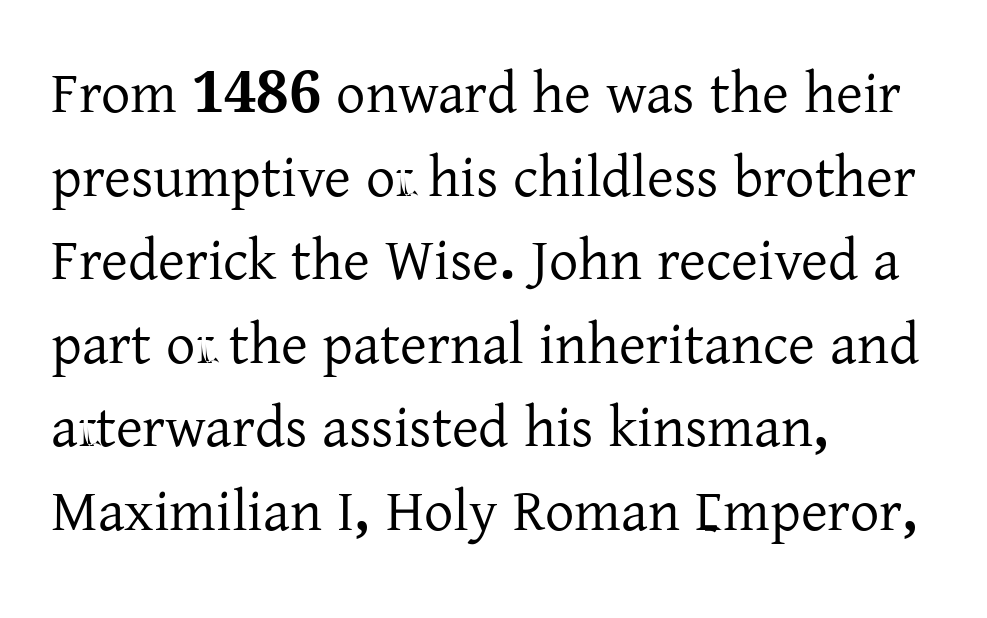
This sample is left-justified, so line endings fall wherever the words run out. Note: serifs present on the glyphs. Underlining? Definitely not there. Observe the ordinary spacing: letters are neighbours, not strangers. The passage shown is typed in a proportional face where columns would drift. The letters stand upright; this is a roman face.
